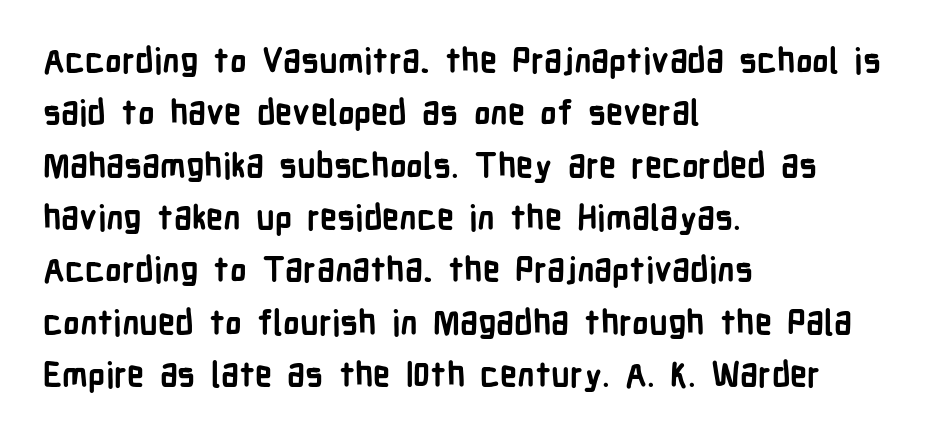
{"serif": "no", "italic": "no", "bold": "yes", "weight": "semibold", "width": "condensed", "stroke_contrast": "low", "x_height": "medium", "monospaced": "no", "underline": "no", "align": "left", "line_spacing": "normal", "line_spacing_ratio": 1.54, "letter_spacing": "normal", "letter_spacing_em": 0.0, "glyph_px": 34}
